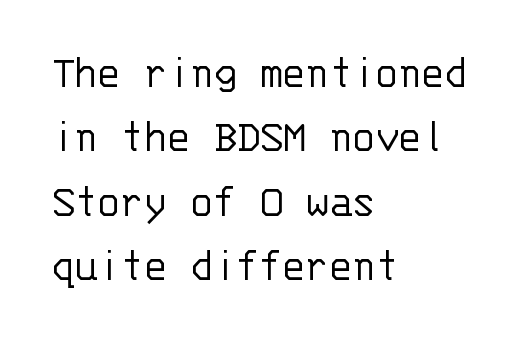
{"serif": "no", "italic": "no", "bold": "no", "weight": "light", "width": "normal", "stroke_contrast": "low", "x_height": "large", "monospaced": "yes", "underline": "no", "align": "left", "line_spacing": "normal", "line_spacing_ratio": 1.37, "letter_spacing": "normal", "letter_spacing_em": 0.0, "glyph_px": 47}
